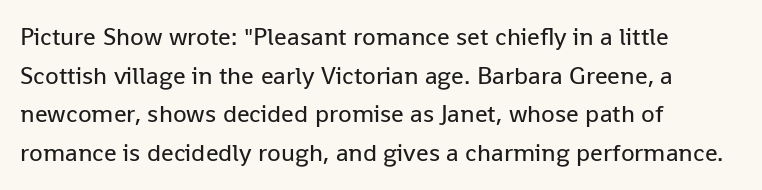
{"italic": "no", "bold": "no", "underline": "no", "align": "left", "line_spacing": "normal", "line_spacing_ratio": 1.55, "letter_spacing": "normal", "letter_spacing_em": 0.0, "glyph_px": 25}
